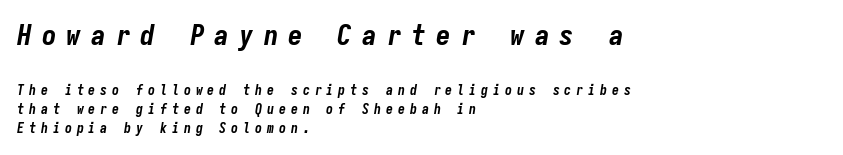
{"italic": "yes", "lean": "right", "slant_degrees": 9, "bold": "yes", "weight": "bold", "width": "condensed", "stroke_contrast": "low", "x_height": "medium", "monospaced": "yes", "underline": "no", "align": "left", "line_spacing": "normal", "line_spacing_ratio": 1.39, "letter_spacing": "wide", "letter_spacing_em": 0.35, "larger_block": "first", "size_ratio": 2.07, "glyph_px": 29}
